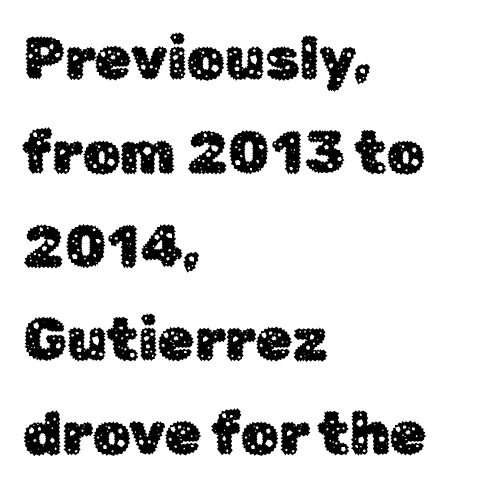
Q: Is the text italic (slanted)? A: No, it is upright.
Q: Is the typeface a serif or a sans-serif typeface? A: Sans-serif.
Q: Is the text underlined? A: No.
Q: How is the paragraph aligned? A: Left-aligned.
Q: Is the spacing between letters normal or unusually wide? A: Normal.
Q: Is the spacing between lines tight, normal or loose? A: Normal.
Q: Width (condensed, normal, or wide)? A: Normal.
Q: Stroke contrast? A: Low.
Q: x-height? A: Medium.
Q: Monospaced? A: No.
